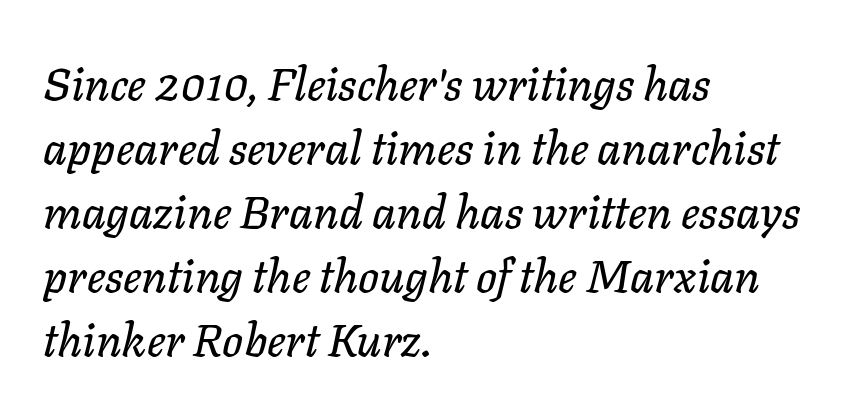
Notice how the passage keeps a crisp vertical edge on the left only. Short note: letters normally spaced. Unmarked baselines from the first word to the last. The typography opts for an oblique posture over an upright one. Proportional: the letters do not fall into vertical columns.
